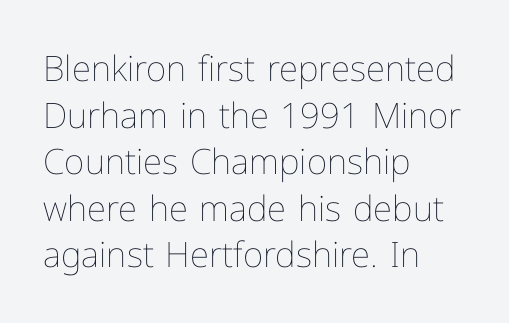
A typesetter would call this proportional, since set widths differ per character. Lines of text with bare space underneath. The rendering keeps characters at their native spacing. Do the letters lean? They stand straight. The characters are drawn with everyday or finer stroke widths.
